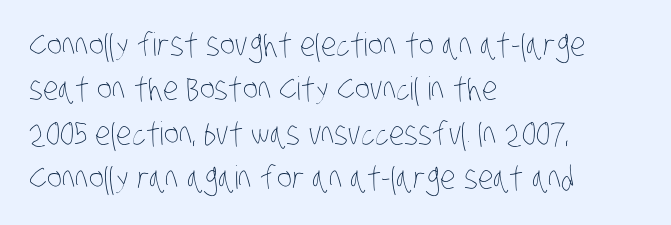
The image shows 32 px thin, condensed type; set left-aligned, normal line spacing (1.39x), normal letter spacing, not underlined; low stroke contrast and a large x-height.
